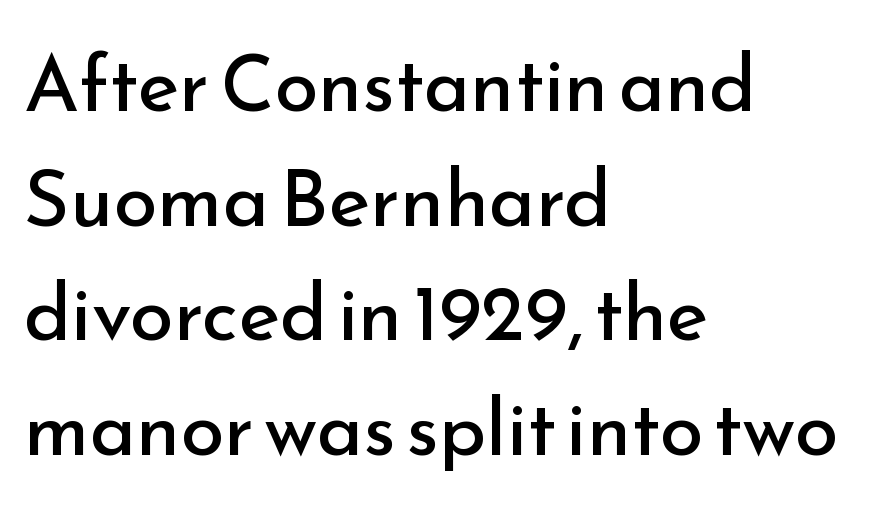
Q: Is the text bold? A: No.
Q: Is the text italic (slanted)? A: No, it is upright.
Q: Is the typeface a serif or a sans-serif typeface? A: Sans-serif.
Q: Is the text underlined? A: No.
Q: How is the paragraph aligned? A: Left-aligned.
Q: Is the spacing between letters normal or unusually wide? A: Normal.
Q: Is the spacing between lines tight, normal or loose? A: Normal.
Q: Width (condensed, normal, or wide)? A: Normal.
Q: Stroke contrast? A: Low.
Q: x-height? A: Small.
Q: Monospaced? A: No.
